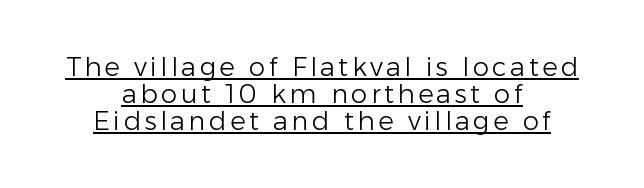
{"italic": "no", "bold": "no", "underline": "yes", "align": "center", "line_spacing": "tight", "line_spacing_ratio": 1.04, "glyph_px": 26}
